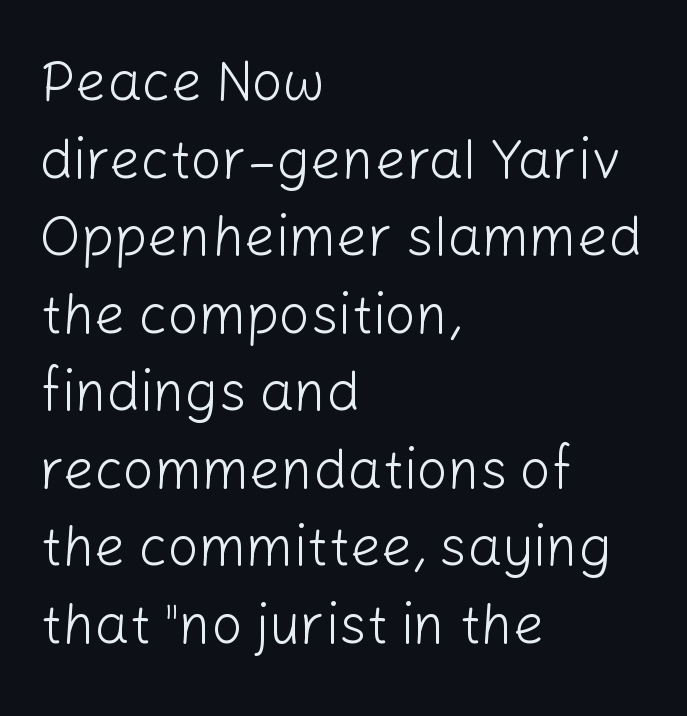
The image shows 55 px light sans-serif type, upright; set left-aligned, normal line spacing (1.41x), normal letter spacing, not underlined; low stroke contrast and a medium x-height.
